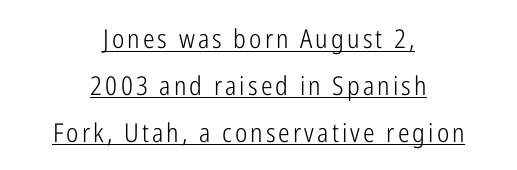
The image shows 26 px text type, upright; set centered, line spacing 1.8x, underlined.
